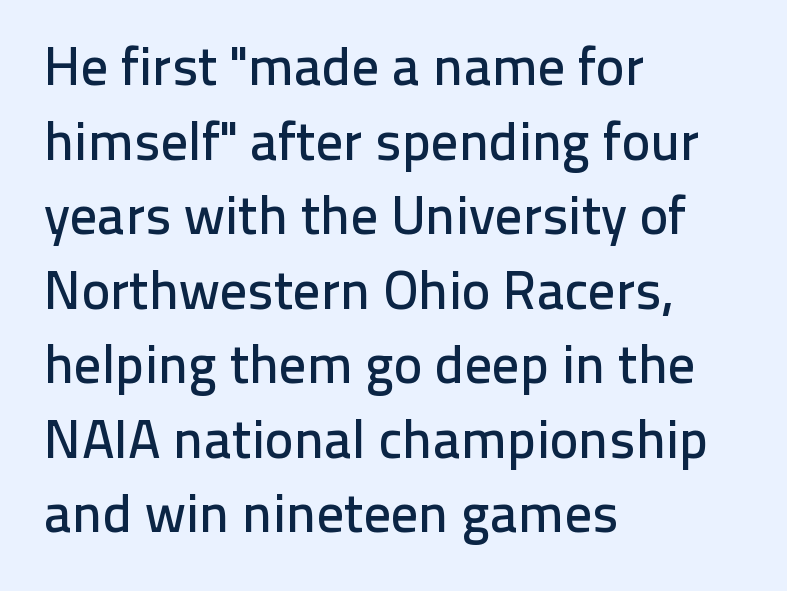
The image shows 54 px sans-serif type, upright; set left-aligned, normal line spacing (1.38x), normal letter spacing, not underlined; low stroke contrast and a medium x-height.
